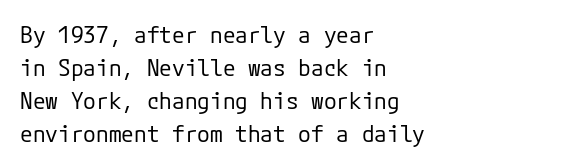
{"italic": "no", "bold": "no", "underline": "no", "align": "left", "line_spacing": "normal", "line_spacing_ratio": 1.43, "letter_spacing": "normal", "letter_spacing_em": 0.0, "glyph_px": 23}
